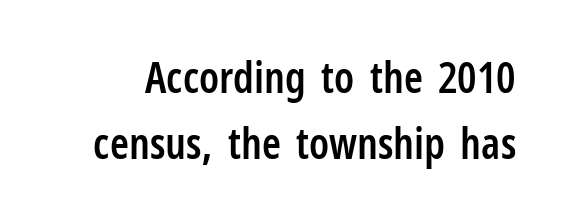
Italic: no, the glyphs are upright roman. Each word holds together tightly as a unit, with standard inter-letter gaps. Emphasis by weight is partial: semibold. This sample has the flowing, uneven cadence of proportional lettering. Leading matches the norm, producing a regular column. Grotesque or geometric, the face here clearly has no serifs.
